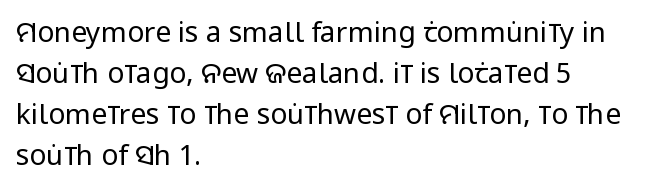
Anything drawn beneath the words? Only blank space. In terms of posture, this sample is upright. Observe the absence of serifs on each vertical stroke in this sample. Weight: in the light-to-regular range. How are the letters spaced? Ordinarily, with no added tracking.
